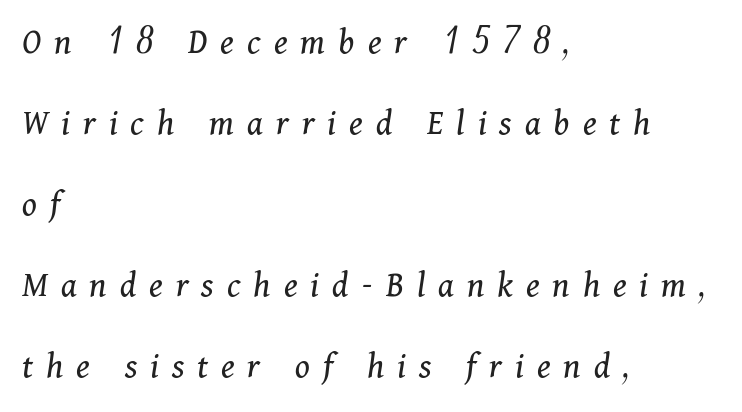
The strip under each line holds only bare page. Baseline-to-baseline distance is far greater than the letter height. Type style note: has serifs. Spacing verdict: proportional, widths tailored to each character. The passage shown is not bold in any degree. Does the copy run flush right? No — it runs flush left.
